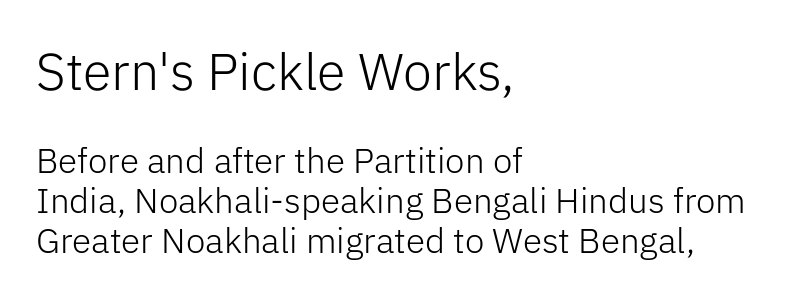
Every stem runs plumb, perpendicular to the baseline. Serif or sans? Sans — the stroke terminals are bare. Stroke thickness stays within the range of a standard reading face or lighter. Tracking here is standard; glyphs follow each other at the usual distance. The words here are not underlined.
